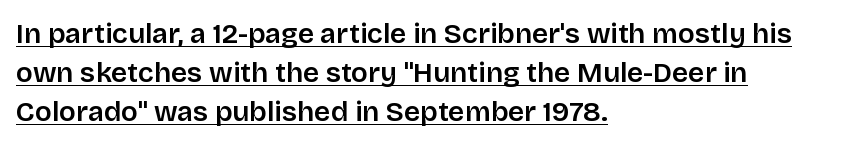
The type family on display is of the sans-serif kind. Typeset ragged right — the left edge is the straight one. Students, this is semibold: more ink than regular, less than bold. Spacing verdict: proportional, widths tailored to each character. Spacing between characters is what you'd get straight out of the box. Rows of type keep a routine distance in the vertical direction.
